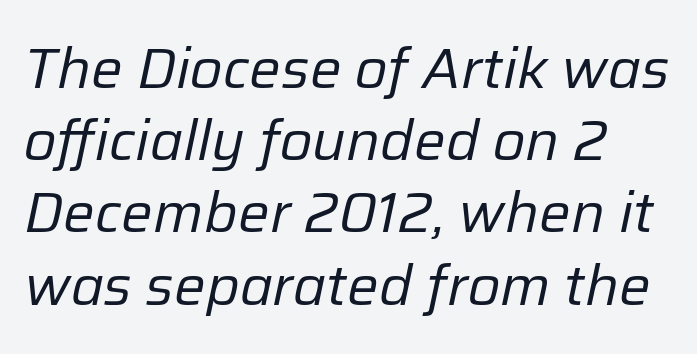
Compared with typical body copy, the letter spacing here is the same. Spacing verdict: proportional, widths tailored to each character. This block has exactly the height ordinary leading produces. Lines of text with bare space underneath. Posture: slanted. Think standard paragraph weight, or any step lighter than that.
